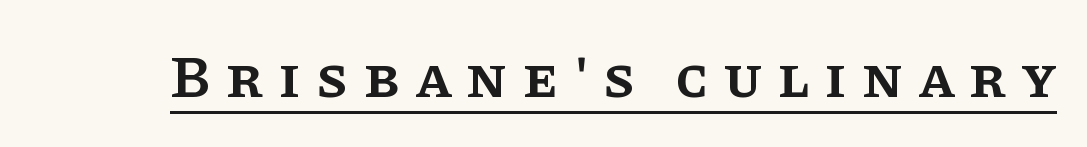
{"serif": "yes", "italic": "no", "bold": "semi", "weight": "semibold", "width": "normal", "stroke_contrast": "low", "x_height": "large", "monospaced": "no", "underline": "yes", "letter_spacing": "wide", "letter_spacing_em": 0.26, "glyph_px": 59}
